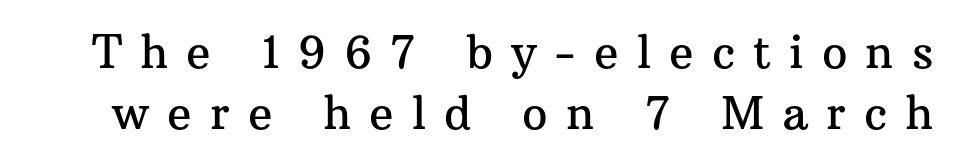
The image shows 45 px serif type, upright; set normal line spacing (1.35x), unusually wide letter spacing (+0.4 em), not underlined; medium stroke contrast and a medium x-height.
